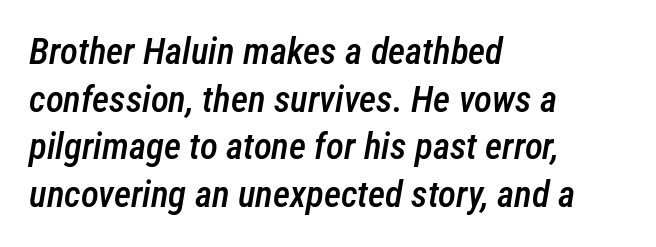
The image shows 37 px semibold, condensed type, italic (leaning right); set left-aligned, normal line spacing (1.29x), normal letter spacing, not underlined; low stroke contrast and a medium x-height.
